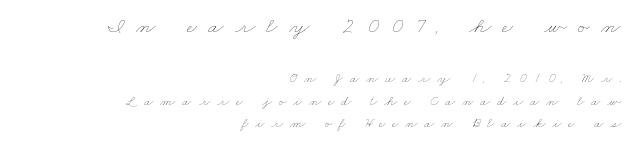
The image shows 23 px text type; set right-aligned, normal line spacing (1.6x), unusually wide letter spacing (+0.48 em), not underlined; the first (top) block is 1.64x larger.
